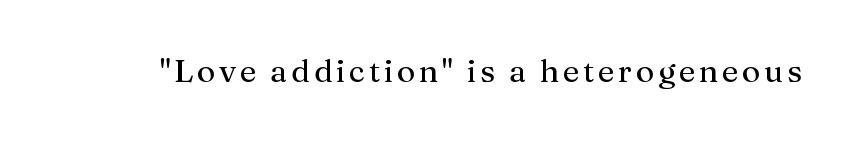
Letters have the restrained weight of plain body copy at most. Descenders are the only things crossing below the line. Rendered with straight, roman letterforms. Here the designer chose a conventional face with non-uniform glyph widths. The text was rendered using a seriffed face with decorative stroke endings.
